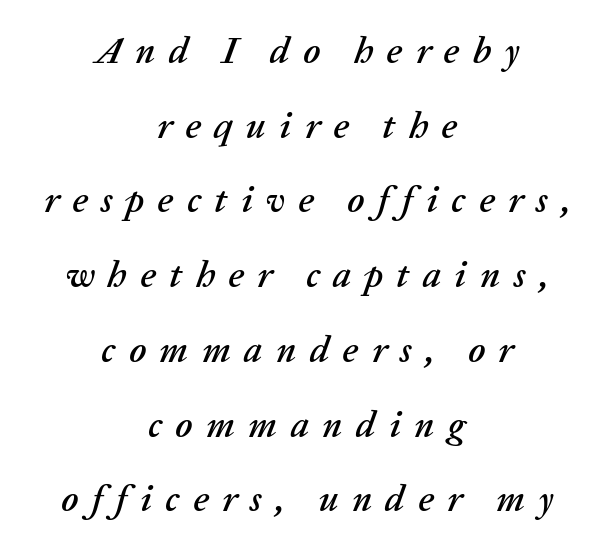
The image shows 37 px text type, italic (leaning right); set centered, loose line spacing (2.02x), unusually wide letter spacing (+0.36 em), not underlined; low stroke contrast and a medium x-height.
